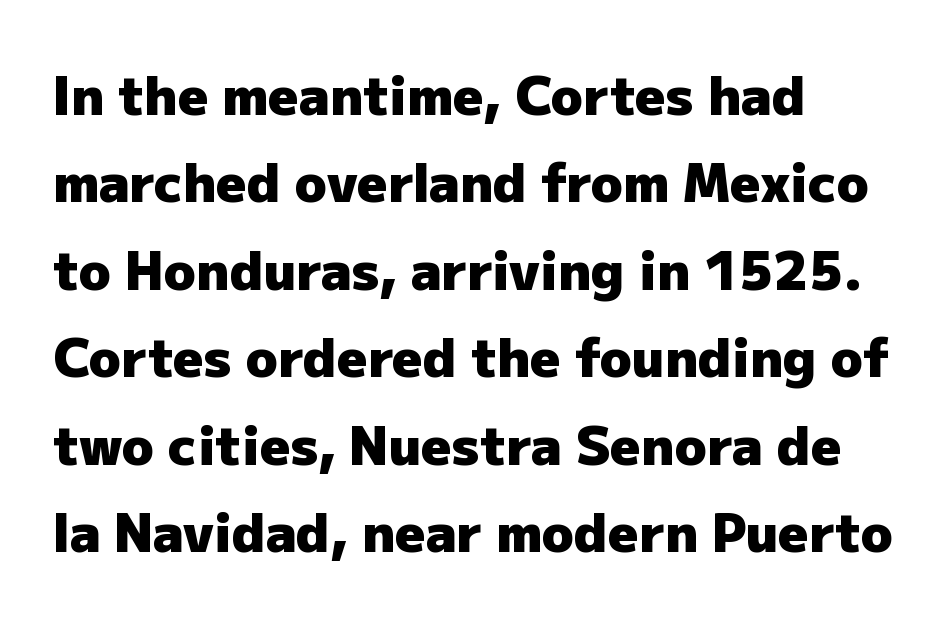
{"serif": "no", "italic": "no", "bold": "yes", "weight": "heavy", "width": "normal", "stroke_contrast": "low", "x_height": "medium", "monospaced": "no", "underline": "no", "align": "left", "line_spacing": "normal", "line_spacing_ratio": 1.65, "letter_spacing": "normal", "letter_spacing_em": 0.0, "glyph_px": 53}
